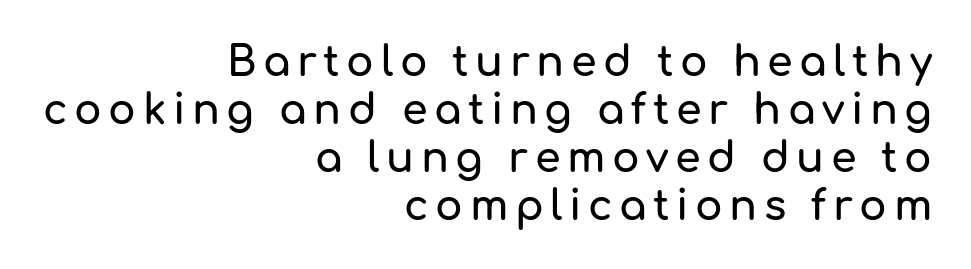
Short and long lines alike share a common ending point at right. The space directly below the letters is spotless. Varying glyph widths throughout — classic text-font behaviour. Note: no serifs on the glyphs. Characters remain perfectly vertical along every line.
